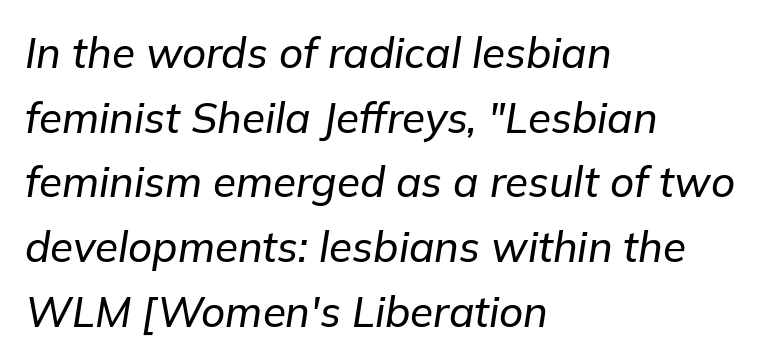
The image shows 42 px text type, italic (leaning right); set left-aligned, normal line spacing (1.54x), normal letter spacing, not underlined; low stroke contrast and a medium x-height.
